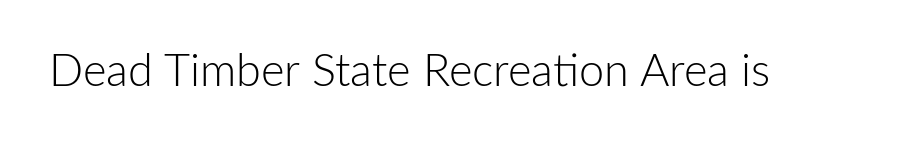
{"serif": "no", "italic": "no", "bold": "no", "weight": "light", "width": "normal", "stroke_contrast": "low", "x_height": "medium", "monospaced": "no", "underline": "no", "letter_spacing": "normal", "letter_spacing_em": 0.0, "glyph_px": 45}
